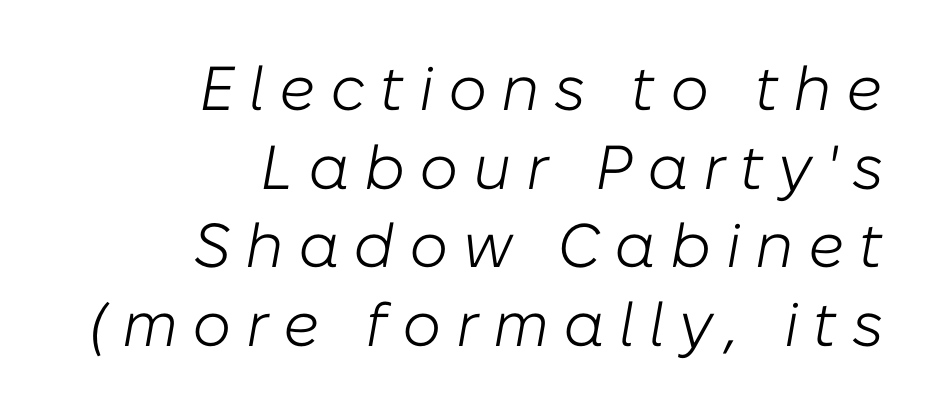
The image shows 62 px light type, italic (leaning right); set right-aligned, normal line spacing (1.27x), unusually wide letter spacing (+0.23 em), not underlined; low stroke contrast and a medium x-height.
